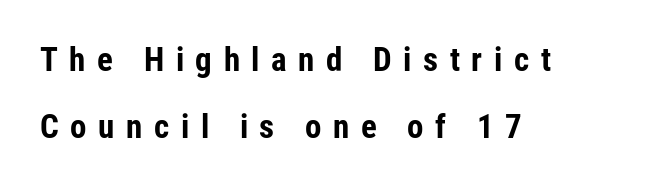
The image shows 33 px bold, condensed sans-serif type, upright; set left-aligned, loose line spacing (2.02x), unusually wide letter spacing (+0.35 em), not underlined; low stroke contrast and a medium x-height.
